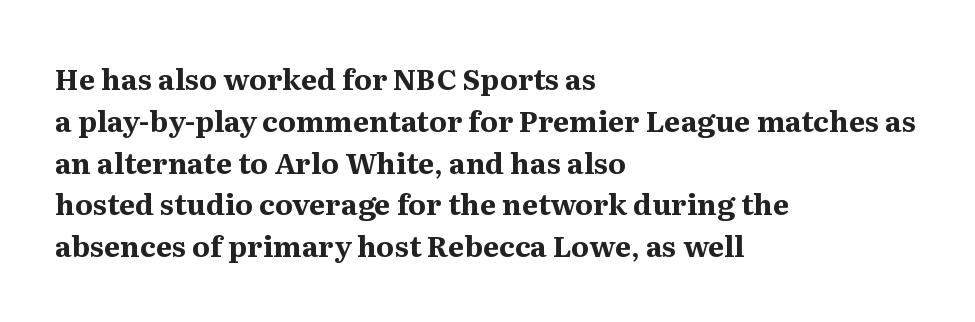
The vertical gap from one line to the next is medium. You can tell from the footed stems that serif type was used. The lines are quadded left. Quick note: underline off. Strokes here are thick enough to call this a true bold. Does the lettering tilt? It doesn't — this is upright.
